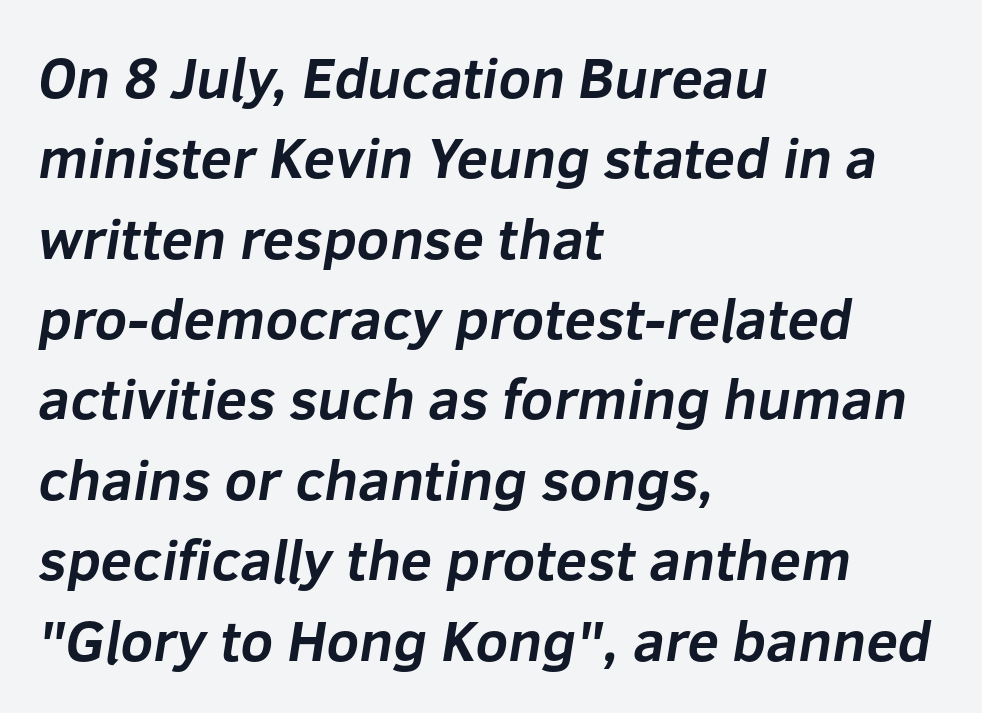
The image shows 57 px bold sans-serif type; set left-aligned, normal line spacing (1.41x), normal letter spacing, not underlined; low stroke contrast and a medium x-height.
